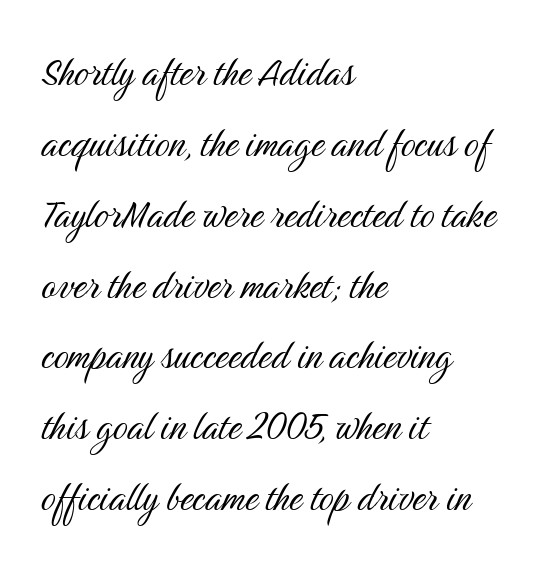
Q: Is the text bold? A: No.
Q: Is the text italic (slanted)? A: Yes.
Q: Is the typeface a serif or a sans-serif typeface? A: Sans-serif.
Q: Is the text underlined? A: No.
Q: How is the paragraph aligned? A: Left-aligned.
Q: Is the spacing between letters normal or unusually wide? A: Normal.
Q: Is the spacing between lines tight, normal or loose? A: Normal.
Q: Width (condensed, normal, or wide)? A: Condensed.
Q: Stroke contrast? A: Medium.
Q: x-height? A: Medium.
Q: Monospaced? A: No.
